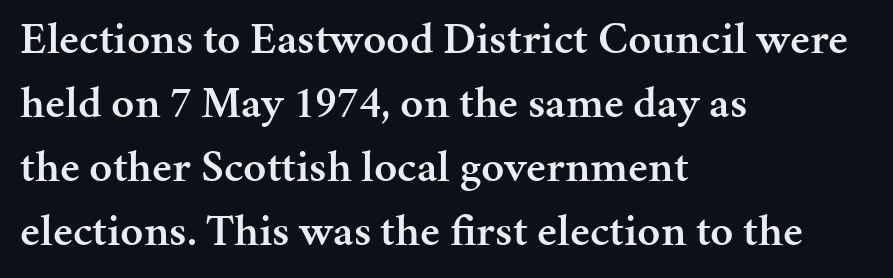
The image shows 45 px semibold serif type, upright; set left-aligned, normal line spacing (1.42x), normal letter spacing, not underlined; medium stroke contrast and a medium x-height.
